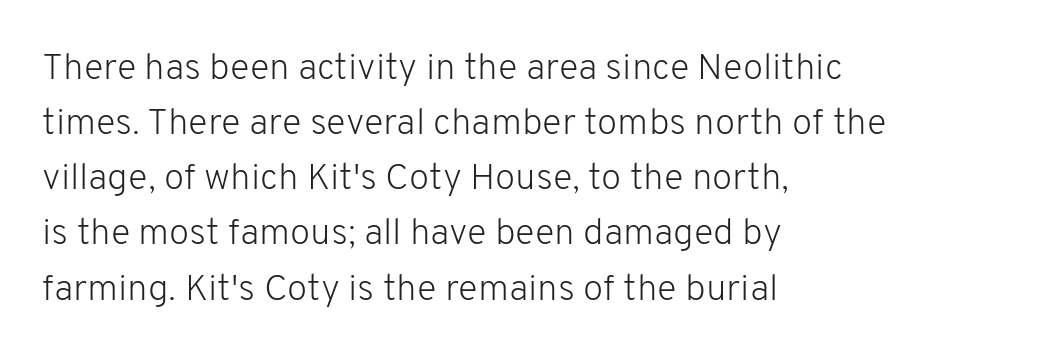
Q: Is the text bold? A: No.
Q: Is the text italic (slanted)? A: No, it is upright.
Q: Is the typeface a serif or a sans-serif typeface? A: Sans-serif.
Q: Is the text underlined? A: No.
Q: How is the paragraph aligned? A: Left-aligned.
Q: Is the spacing between letters normal or unusually wide? A: Normal.
Q: Is the spacing between lines tight, normal or loose? A: Normal.
Q: Width (condensed, normal, or wide)? A: Normal.
Q: Stroke contrast? A: Low.
Q: x-height? A: Medium.
Q: Monospaced? A: No.
